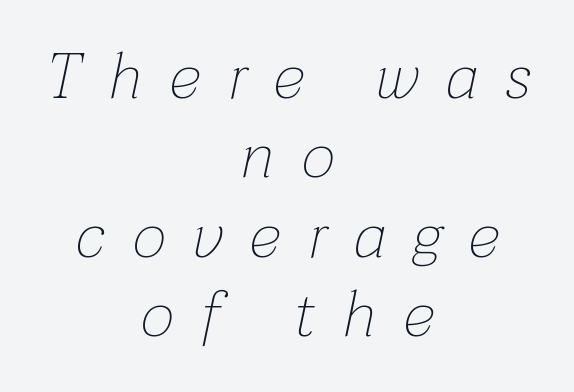
{"italic": "yes", "lean": "right", "slant_degrees": 12, "bold": "no", "weight": "thin", "width": "normal", "stroke_contrast": "low", "x_height": "medium", "monospaced": "no", "underline": "no", "align": "center", "line_spacing_ratio": 1.22, "letter_spacing": "wide", "letter_spacing_em": 0.43, "glyph_px": 65}
